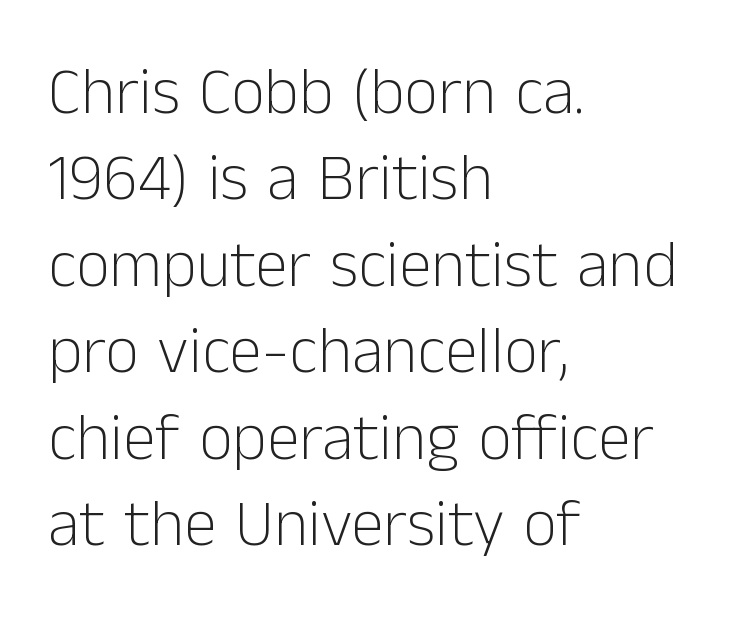
You can tell it's not italic because the verticals are truly vertical. A light-to-regular cut is what we see here. This rendering employs a face without finishing strokes, i.e., a sans-serif. The rendering anchors every line to the left-hand side.
